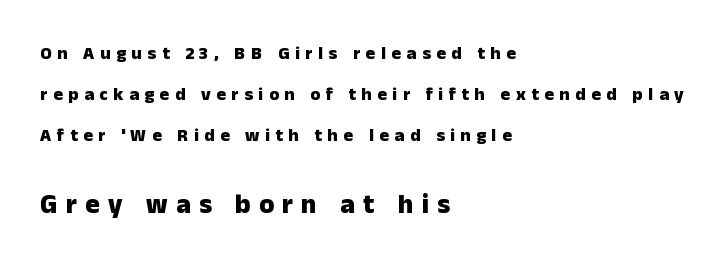
The image shows 27 px bold type, upright; set left-aligned, loose line spacing (2.29x), unusually wide letter spacing (+0.31 em), not underlined; the second (bottom) block is 1.5x larger.
